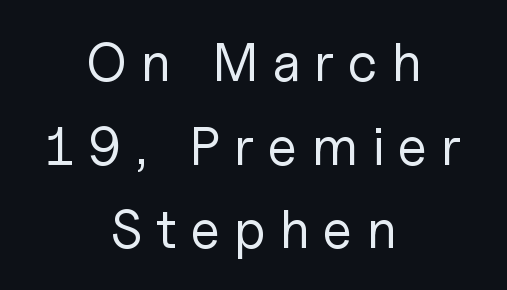
{"serif": "no", "italic": "no", "bold": "no", "weight": "regular", "width": "normal", "stroke_contrast": "low", "x_height": "medium", "monospaced": "no", "underline": "no", "align": "center", "line_spacing": "normal", "line_spacing_ratio": 1.55, "letter_spacing": "wide", "letter_spacing_em": 0.26, "glyph_px": 54}
